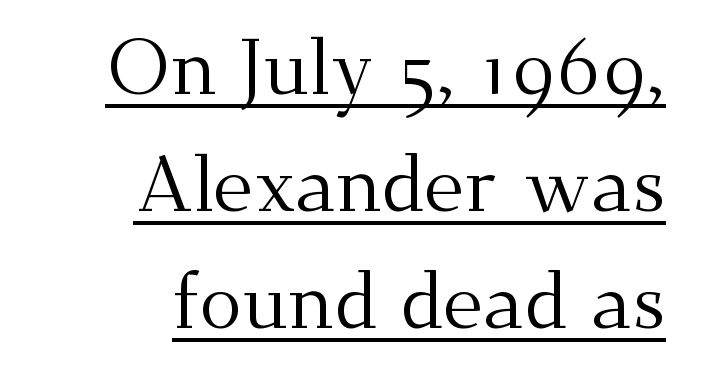
Does the lettering tilt? It doesn't — this is upright. Is there much room between lines? A standard amount, neither cramped nor airy. Is the type heavy? It reads as light-to-regular instead. A typesetter would call this zero additional tracking. Horizontally, the lines are justified to the trailing edge only. The rendering uses natural spacing where letterforms have individual widths.
